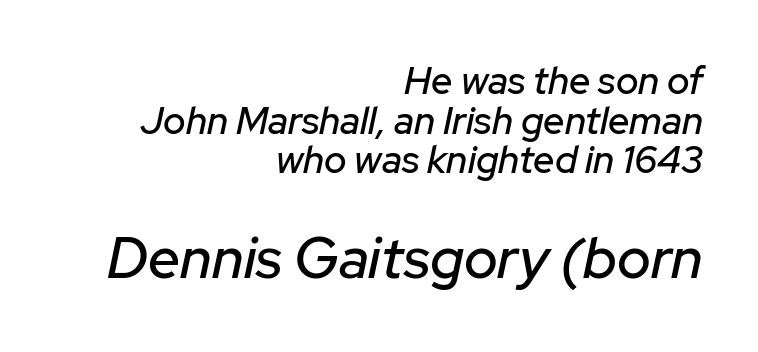
Q: Is the text italic (slanted)? A: Yes, it leans right by about 12 degrees.
Q: Is the text underlined? A: No.
Q: How is the paragraph aligned? A: Right-aligned.
Q: Is the spacing between letters normal or unusually wide? A: Normal.
Q: Is the spacing between lines tight, normal or loose? A: Tight.
Q: Which block of text is set in a larger size, the first (top) or the second (bottom)? A: The second (bottom) one.
Q: Width (condensed, normal, or wide)? A: Normal.
Q: Stroke contrast? A: Low.
Q: x-height? A: Medium.
Q: Monospaced? A: No.
